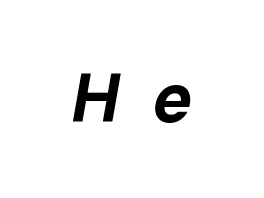
Q: Is the text bold? A: Yes.
Q: Is the text italic (slanted)? A: Yes, it leans right by about 10 degrees.
Q: Is the text underlined? A: No.
Q: Is the spacing between letters normal or unusually wide? A: Unusually wide.
Q: Width (condensed, normal, or wide)? A: Normal.
Q: Stroke contrast? A: Low.
Q: x-height? A: Medium.
Q: Monospaced? A: No.
